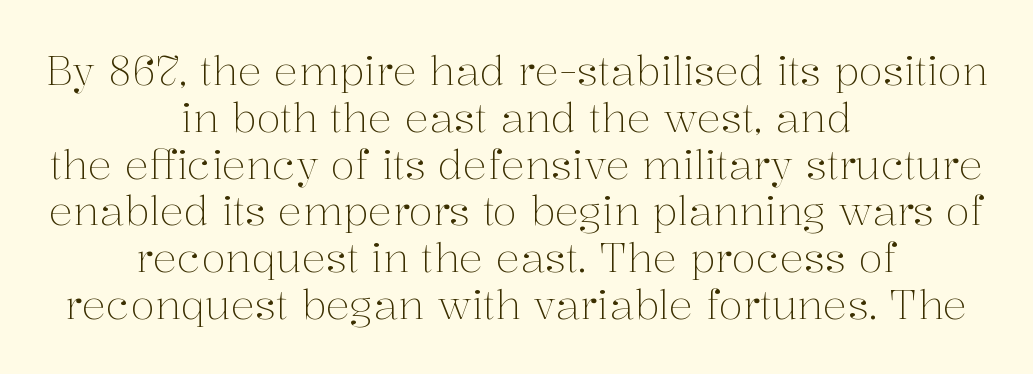
Q: Is the text bold? A: No.
Q: Is the text italic (slanted)? A: No, it is upright.
Q: Is the typeface a serif or a sans-serif typeface? A: Serif.
Q: Is the text underlined? A: No.
Q: How is the paragraph aligned? A: Centered.
Q: Is the spacing between letters normal or unusually wide? A: Normal.
Q: Width (condensed, normal, or wide)? A: Normal.
Q: Stroke contrast? A: Medium.
Q: x-height? A: Medium.
Q: Monospaced? A: No.
